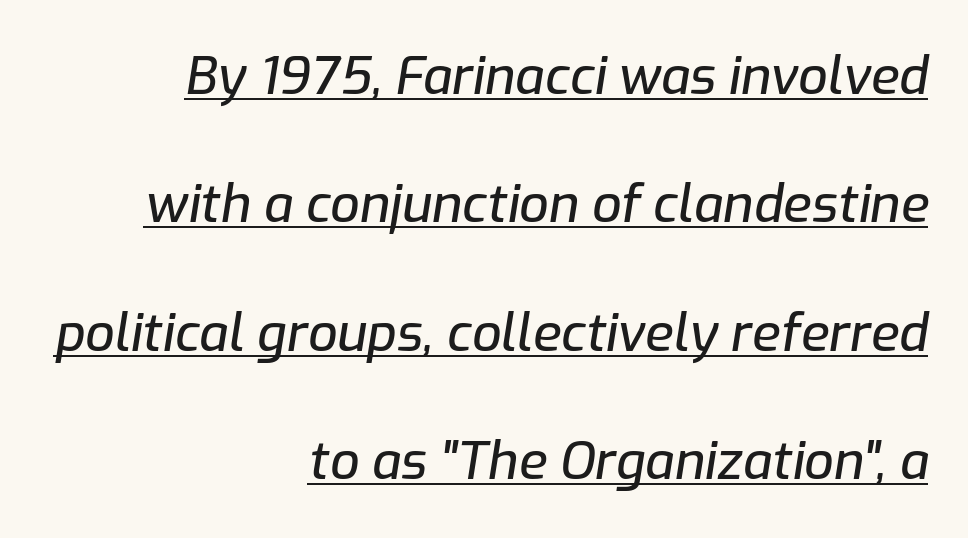
Spacing between characters is what you'd get straight out of the box. This sample carries an underscore along the baseline area. The lines are spread far apart with generous leading. Compared with a flush-left layout, this one pins lines to the opposite, right side. Do the characters align in a grid? No, the font is proportional. The typography opts for an oblique posture over an upright one.
